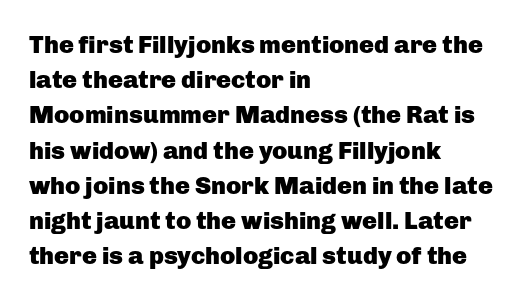
The image shows 25 px bold type, upright; set left-aligned, normal line spacing (1.41x), normal letter spacing, not underlined.
